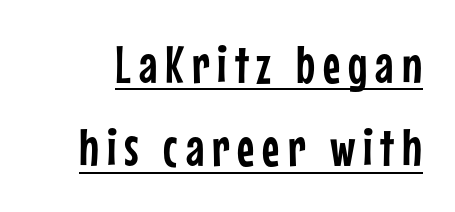
{"serif": "no", "italic": "no", "width": "condensed", "stroke_contrast": "low", "x_height": "medium", "monospaced": "no", "underline": "yes", "line_spacing": "normal", "line_spacing_ratio": 1.57, "glyph_px": 53}
